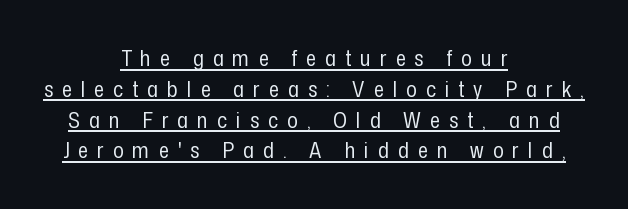
No extra ink here — the face is not bold. Italic: no, the glyphs are upright roman. The lines are quadded center. Each new line begins a customary step beneath the previous one. Emphasis is given by a line drawn under the lettering. The type is letterspaced generously, with wide tracking.
